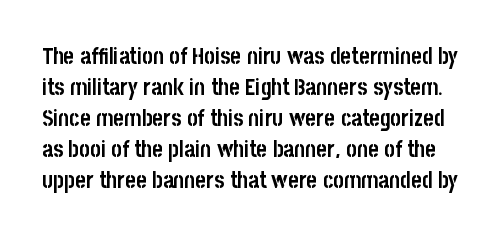
Q: Is the text bold? A: Yes.
Q: Is the text italic (slanted)? A: No, it is upright.
Q: Is the text underlined? A: No.
Q: Is the spacing between letters normal or unusually wide? A: Normal.
Q: Is the spacing between lines tight, normal or loose? A: Normal.
